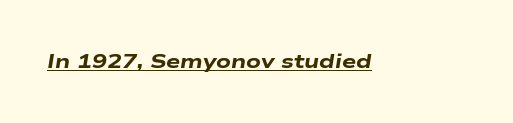
The image shows 20 px bold type, italic (leaning right); set normal letter spacing, underlined.
